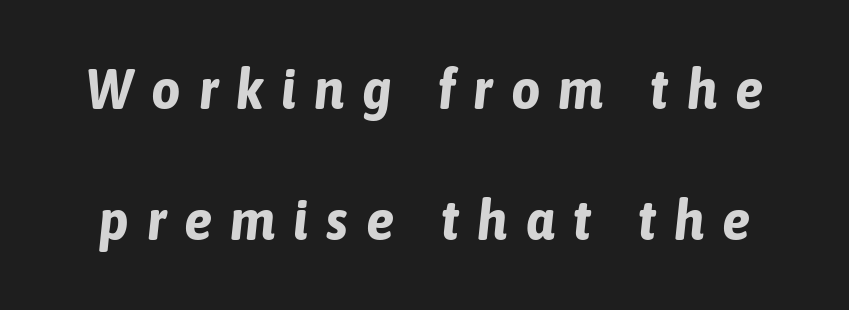
Q: Is the text bold? A: Yes.
Q: Is the text italic (slanted)? A: Yes, it leans right by about 6 degrees.
Q: Is the text underlined? A: No.
Q: Is the spacing between letters normal or unusually wide? A: Unusually wide.
Q: Is the spacing between lines tight, normal or loose? A: Loose.
Q: Width (condensed, normal, or wide)? A: Condensed.
Q: Stroke contrast? A: Low.
Q: x-height? A: Medium.
Q: Monospaced? A: No.
